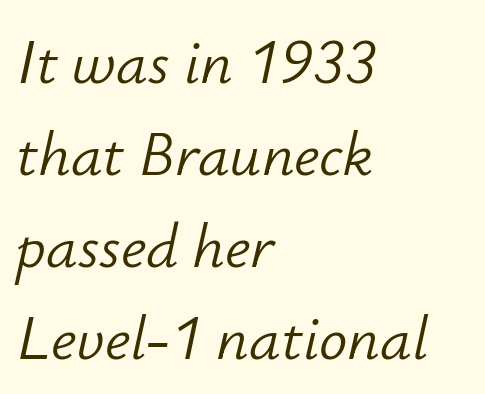
The space beneath each line is pristine and unruled. Stem width sits at or under what a default text font uses. Every character sits at an angle, as italics do. Note the varied advance widths — an 'i' is clearly narrower than an 'm'. The lines are quadded left.
